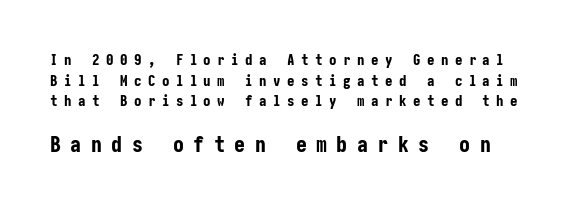
Bigger letters appear in the bottom chunk; the top chunk is reduced. The typography opts for an upright posture over an oblique one. The letterforms stand isolated, each surrounded by extra space. Rows of type keep a routine distance in the vertical direction. Check the space under the baseline: it is left empty.
